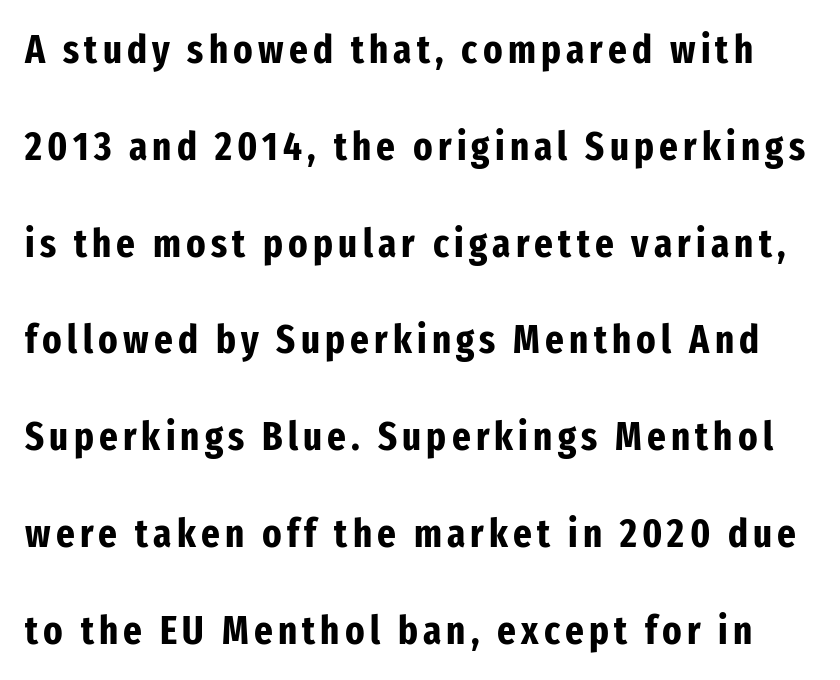
A great deal of white space separates one row of letters from the next. Note the varied advance widths — an 'i' is clearly narrower than an 'm'. The designer went with a sans here, leaving each stem footless. The specimen omits any rule beneath the text block's lines.
